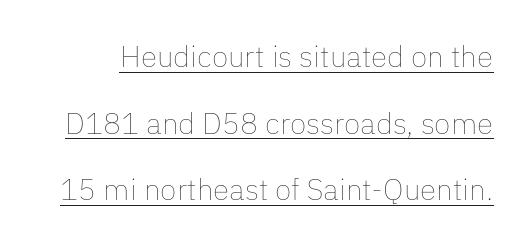
The image shows 30 px thin type, upright; set loose line spacing (2.22x), normal letter spacing, underlined; low stroke contrast and a medium x-height.
